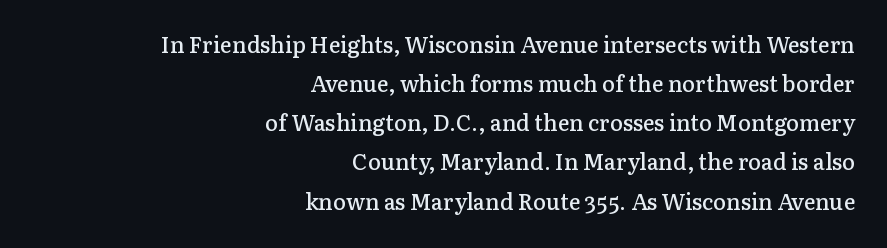
{"italic": "no", "bold": "semi", "underline": "no", "align": "right", "line_spacing_ratio": 1.78, "letter_spacing": "normal", "letter_spacing_em": 0.0, "glyph_px": 22}
